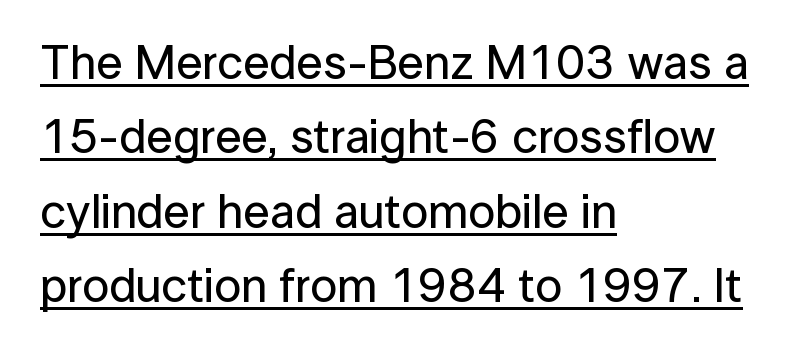
Visually the block forms a straight wall on the left and a jagged coastline on the right. The words here are underlined. A typesetter would mark this as roman, not italic. Baseline-to-baseline distance is the conventional proportion of letter height. A typesetter would call this proportional, since set widths differ per character. Nothing unusual about the tracking: characters are spaced as the font intends.
